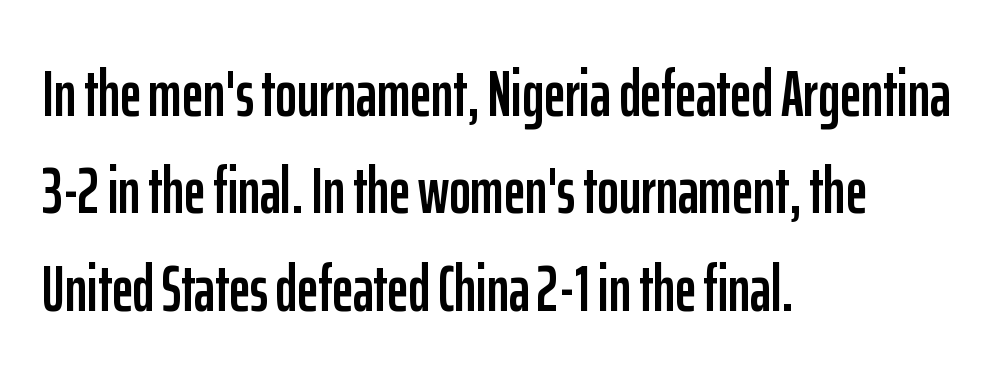
The letters carry no serifs — their stems end cleanly without finishing strokes. The lettering holds an erect, upright posture throughout. Tracking here is standard; glyphs follow each other at the usual distance. Bare-footed words on every line. How would I describe the line gaps? Plain and ordinary. Alignment: flush left.
